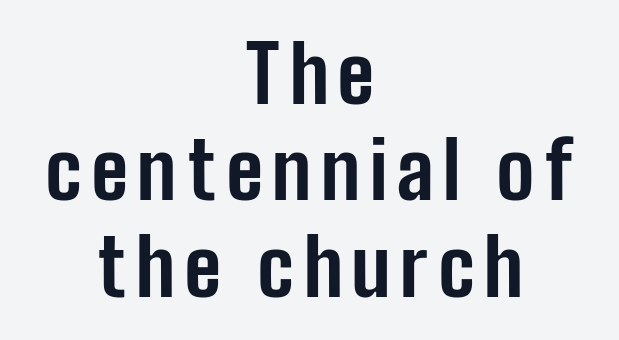
The image shows 79 px bold, condensed sans-serif type, upright; set centered, line spacing 1.22x, not underlined; low stroke contrast and a medium x-height.
